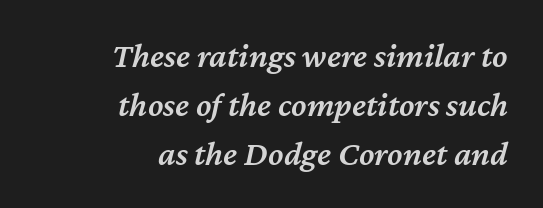
These lines are rendered in a variable-pitch font. Tall strokes in this sample are angled rather than plumb. This sample is right-justified, so line beginnings fall wherever the words allow. Quick note: interline space is typical.
